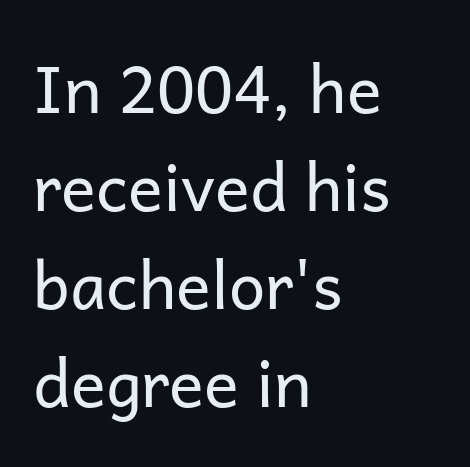
{"serif": "no", "italic": "no", "bold": "no", "weight": "regular", "width": "normal", "stroke_contrast": "low", "x_height": "medium", "monospaced": "no", "underline": "no", "align": "left", "line_spacing": "normal", "line_spacing_ratio": 1.51, "letter_spacing": "normal", "letter_spacing_em": 0.0, "glyph_px": 65}
